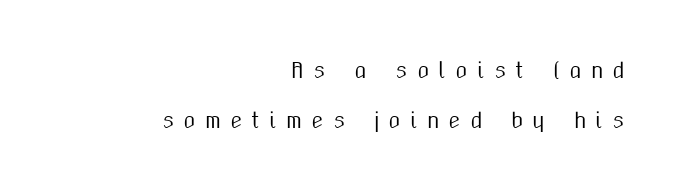
{"italic": "no", "underline": "no", "align": "right", "line_spacing": "loose", "line_spacing_ratio": 2.36, "letter_spacing": "wide", "letter_spacing_em": 0.46, "glyph_px": 21}
